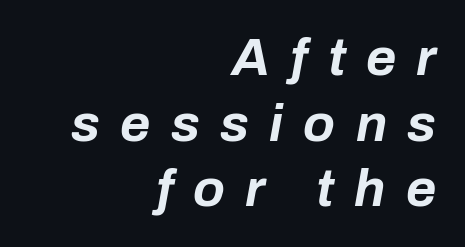
Q: Is the text bold? A: Yes.
Q: Is the text italic (slanted)? A: Yes, it leans right by about 10 degrees.
Q: Is the text underlined? A: No.
Q: How is the paragraph aligned? A: Right-aligned.
Q: Is the spacing between letters normal or unusually wide? A: Unusually wide.
Q: Is the spacing between lines tight, normal or loose? A: Normal.
Q: Width (condensed, normal, or wide)? A: Normal.
Q: Stroke contrast? A: Low.
Q: x-height? A: Medium.
Q: Monospaced? A: No.
